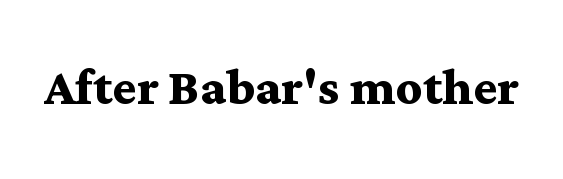
The image shows 65 px semibold, wide serif type, upright; set normal letter spacing, not underlined; medium stroke contrast and a medium x-height.
